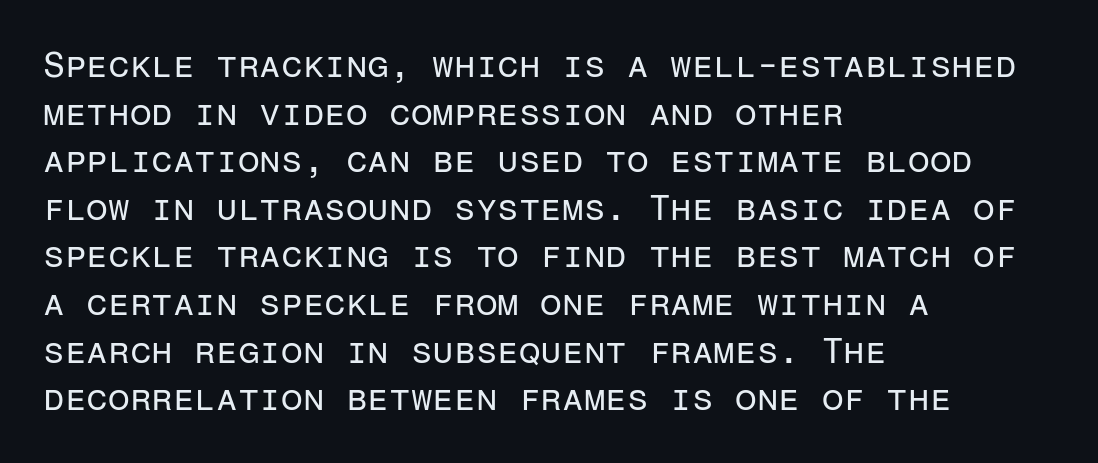
Q: Is the text bold? A: No.
Q: Is the text italic (slanted)? A: No, it is upright.
Q: Is the typeface a serif or a sans-serif typeface? A: Sans-serif.
Q: Is the text underlined? A: No.
Q: How is the paragraph aligned? A: Left-aligned.
Q: Is the spacing between letters normal or unusually wide? A: Normal.
Q: Is the spacing between lines tight, normal or loose? A: Normal.
Q: Width (condensed, normal, or wide)? A: Normal.
Q: Stroke contrast? A: Low.
Q: x-height? A: Medium.
Q: Monospaced? A: Yes.
